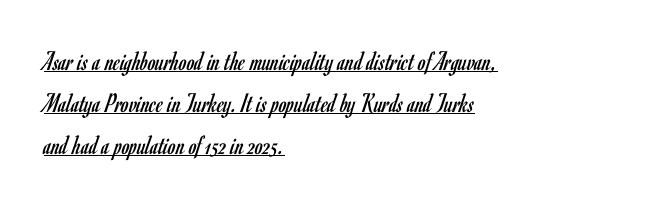
The image shows 28 px regular-weight, condensed sans-serif type; set left-aligned, normal line spacing (1.5x), normal letter spacing, underlined; low stroke contrast and a small x-height.
